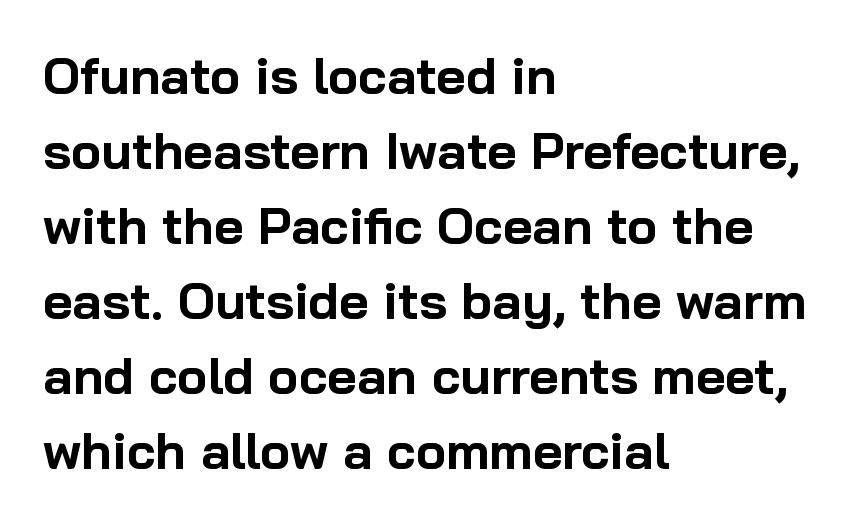
{"serif": "no", "italic": "no", "bold": "yes", "weight": "bold", "width": "normal", "stroke_contrast": "low", "x_height": "medium", "monospaced": "no", "underline": "no", "align": "left", "line_spacing": "normal", "line_spacing_ratio": 1.47, "letter_spacing": "normal", "letter_spacing_em": 0.0, "glyph_px": 51}
